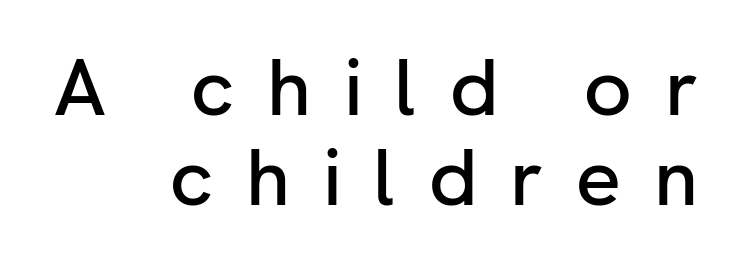
This is the regular roman posture of the typeface. The horizontal fit of the characters is loose and conspicuously gappy. Looks like regular typesetting: each glyph gets only the width it needs. Each new line begins almost immediately beneath the previous one. To sum up the face: it is a sans, with no serifs. Right-aligned paragraph, ragged on the left.
